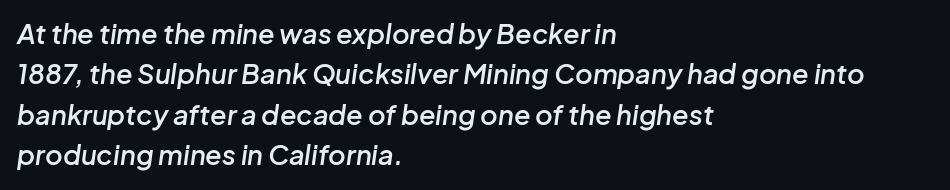
The image shows 27 px text type, italic (leaning right); set left-aligned, normal line spacing (1.5x), normal letter spacing, not underlined.
